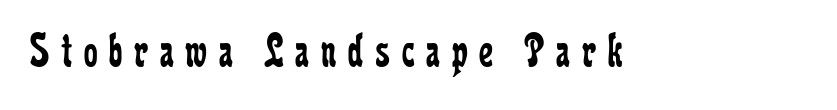
The image shows 49 px regular-weight, condensed serif type, upright; set unusually wide letter spacing (+0.24 em), not underlined; low stroke contrast and a medium x-height.
